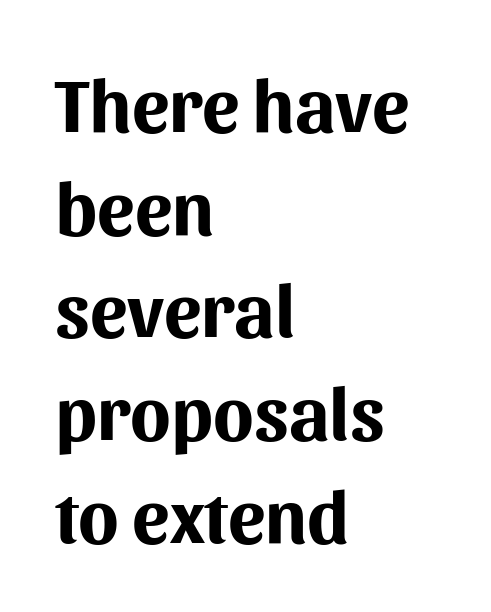
The image shows 75 px bold sans-serif type, upright; set left-aligned, normal line spacing (1.37x), normal letter spacing, not underlined; medium stroke contrast and a medium x-height.
